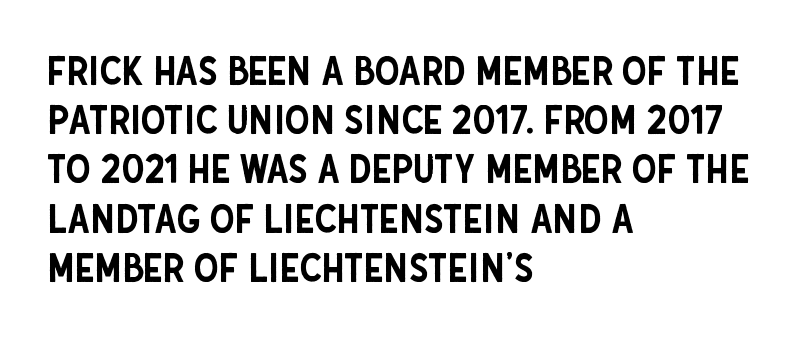
{"serif": "no", "italic": "no", "width": "condensed", "stroke_contrast": "low", "x_height": "large", "monospaced": "no", "underline": "no", "align": "left", "line_spacing_ratio": 1.23, "letter_spacing": "normal", "letter_spacing_em": 0.0, "glyph_px": 40}
